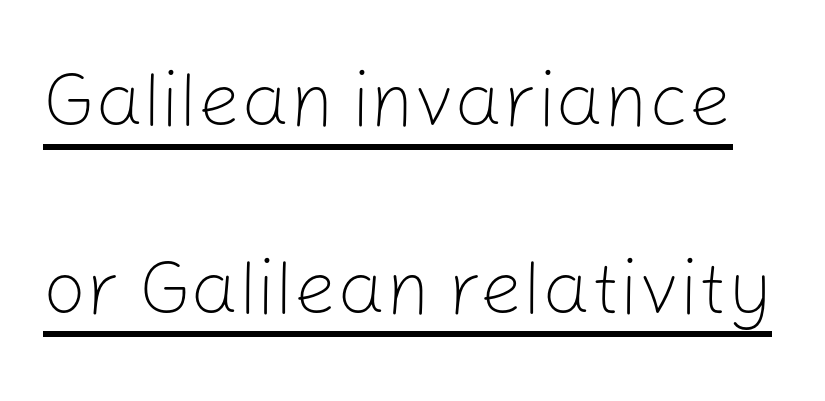
{"serif": "no", "italic": "no", "bold": "no", "weight": "light", "width": "normal", "stroke_contrast": "low", "x_height": "medium", "monospaced": "no", "underline": "yes", "line_spacing": "loose", "line_spacing_ratio": 2.47, "letter_spacing": "normal", "letter_spacing_em": 0.0, "glyph_px": 76}
